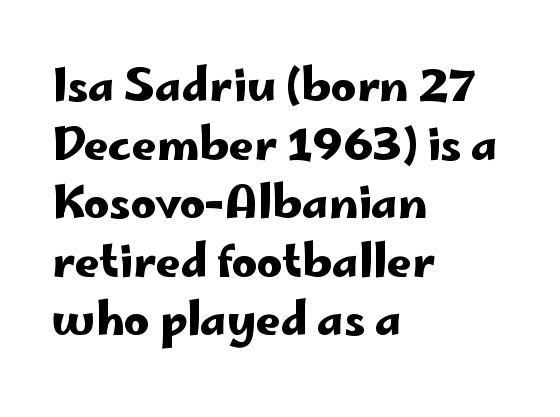
Q: Is the text italic (slanted)? A: No, it is upright.
Q: Is the typeface a serif or a sans-serif typeface? A: Sans-serif.
Q: Is the text underlined? A: No.
Q: How is the paragraph aligned? A: Left-aligned.
Q: Is the spacing between letters normal or unusually wide? A: Normal.
Q: Is the spacing between lines tight, normal or loose? A: Normal.
Q: Width (condensed, normal, or wide)? A: Wide.
Q: Stroke contrast? A: Low.
Q: x-height? A: Small.
Q: Monospaced? A: No.
